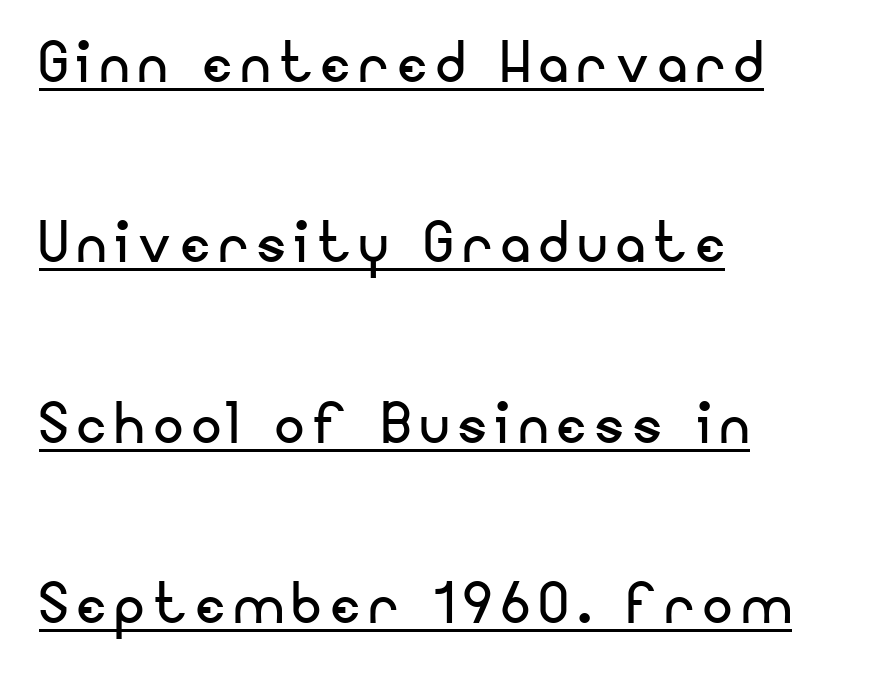
The image shows 73 px regular-weight sans-serif type, upright; set left-aligned, loose line spacing (2.47x), underlined; low stroke contrast and a small x-height.
